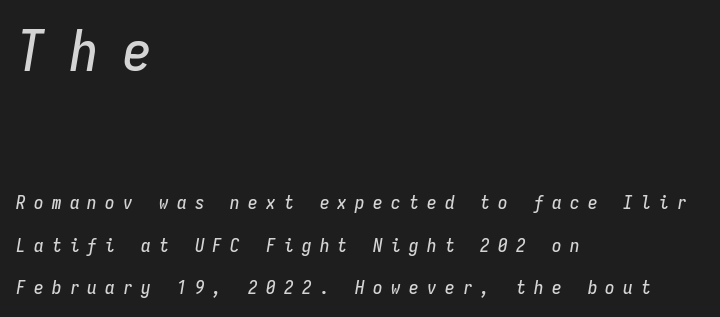
Q: Is the text italic (slanted)? A: Yes, it leans right by about 9 degrees.
Q: Is the text underlined? A: No.
Q: How is the paragraph aligned? A: Left-aligned.
Q: Is the spacing between letters normal or unusually wide? A: Unusually wide.
Q: Is the spacing between lines tight, normal or loose? A: Loose.
Q: Which block of text is set in a larger size, the first (top) or the second (bottom)? A: The first (top) one.
Q: Width (condensed, normal, or wide)? A: Condensed.
Q: Stroke contrast? A: Low.
Q: x-height? A: Medium.
Q: Monospaced? A: Yes.
